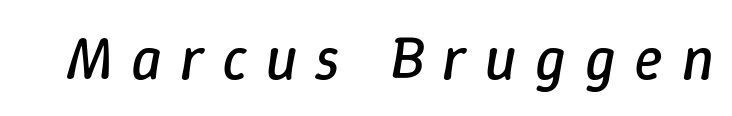
Q: Is the text bold? A: No.
Q: Is the text italic (slanted)? A: Yes, it leans right by about 9 degrees.
Q: Is the text underlined? A: No.
Q: Is the spacing between letters normal or unusually wide? A: Unusually wide.
Q: Width (condensed, normal, or wide)? A: Normal.
Q: Stroke contrast? A: Low.
Q: x-height? A: Medium.
Q: Monospaced? A: No.
